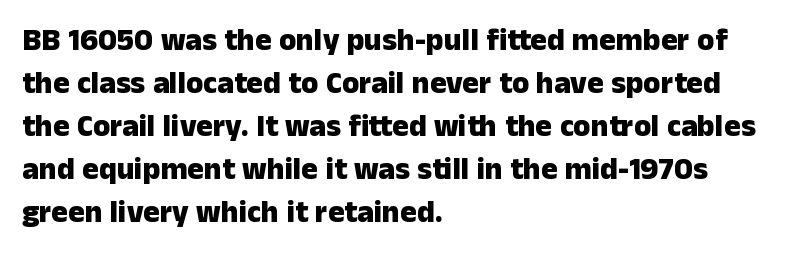
The type is set solid horizontally, with unmodified tracking. The paragraph shown leans on its left margin. This sample has the flowing, uneven cadence of proportional lettering. Heavy-handed strokes throughout: this text is bold. The area under the type is left untouched. Nope, no serifs anywhere on these letters.
